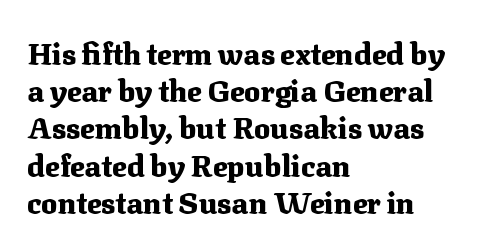
The letters are bold, with thick, heavy strokes. Is there any slant? The stems are plumb. Quick note: underline off. Each letter's strokes conclude with small projecting serifs. Each letter keeps its own natural width here, so spacing adapts to shape.
